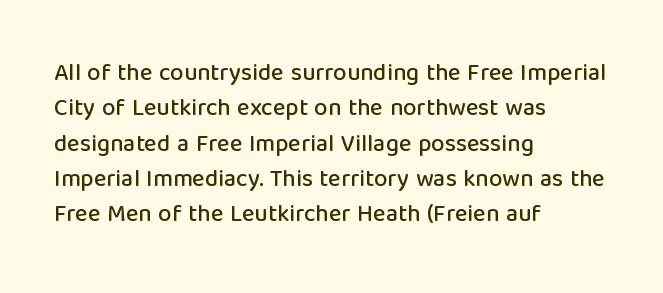
The image shows 24 px text type, upright; set left-aligned, normal line spacing (1.47x), normal letter spacing, not underlined.
